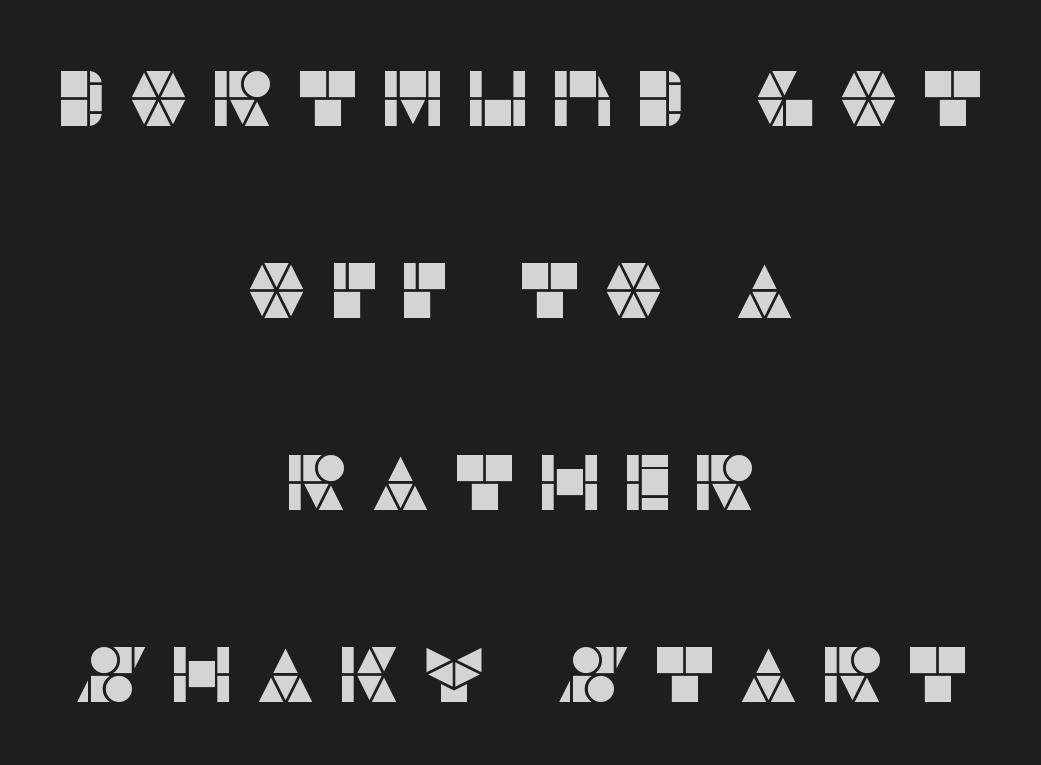
Q: Is the text italic (slanted)? A: No, it is upright.
Q: Is the typeface a serif or a sans-serif typeface? A: Sans-serif.
Q: Is the text underlined? A: No.
Q: How is the paragraph aligned? A: Centered.
Q: Is the spacing between letters normal or unusually wide? A: Unusually wide.
Q: Is the spacing between lines tight, normal or loose? A: Loose.
Q: Width (condensed, normal, or wide)? A: Normal.
Q: Stroke contrast? A: Low.
Q: x-height? A: Large.
Q: Monospaced? A: No.
